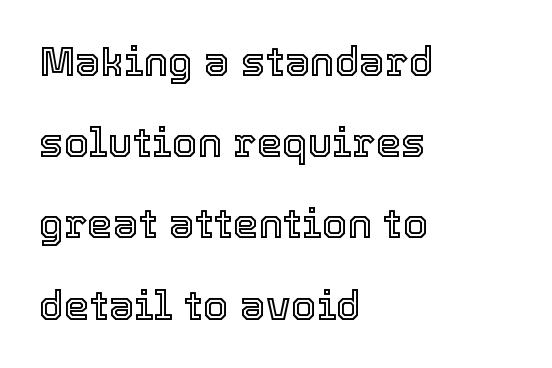
Rendered with straight, roman letterforms. Do the characters align in a grid? No, the font is proportional. The space beneath each line is pristine and unruled. Casual observation: everything's shoved over to the left. The line-height multiplier appears high, well above default. The tracking reads as untouched default to a designer's eye.
